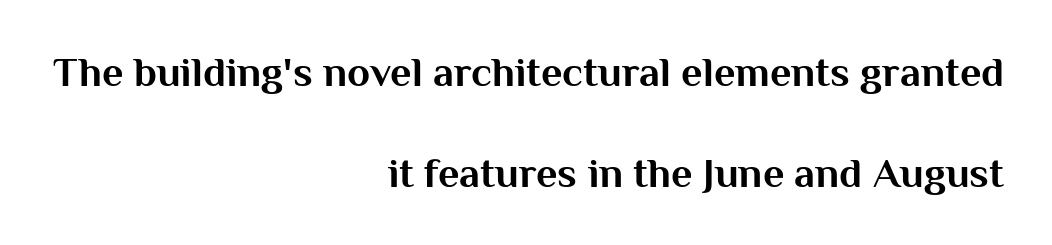
{"serif": "no", "italic": "no", "bold": "yes", "weight": "bold", "width": "normal", "stroke_contrast": "medium", "x_height": "medium", "monospaced": "no", "underline": "no", "align": "right", "line_spacing": "loose", "line_spacing_ratio": 2.4, "letter_spacing": "normal", "letter_spacing_em": 0.0, "glyph_px": 42}
